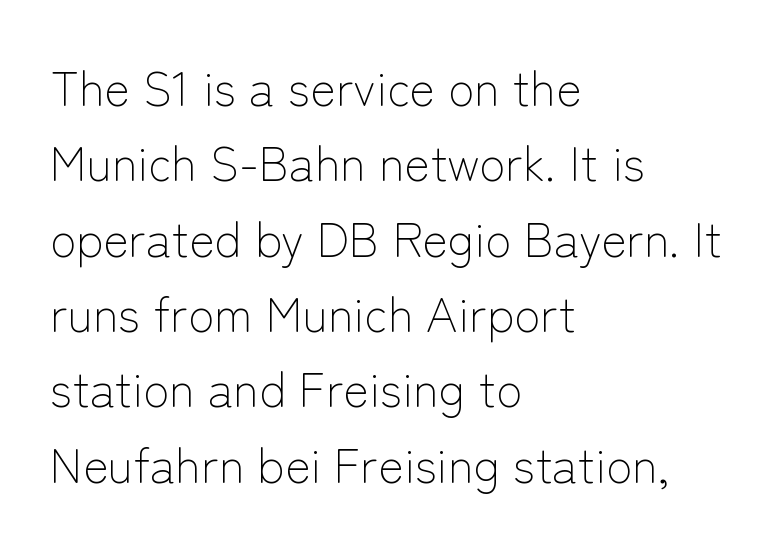
The image shows 48 px light sans-serif type, upright; set left-aligned, normal line spacing (1.57x), normal letter spacing, not underlined; low stroke contrast and a medium x-height.
